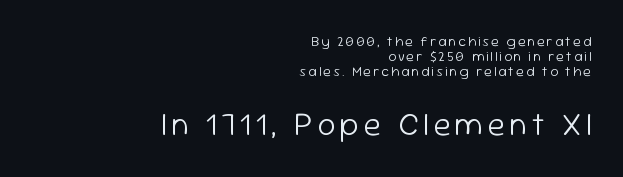
The typesetter chose a ragged-left arrangement here. Caption: face not bold, strokes unweighted. The following chunk of copy outweighs the initial chunk in type size. Notice how descenders almost collide with the ascenders below — that's tight leading. A typesetter would mark this as roman, not italic. Character widths vary here, with narrow letters taking less room than wide ones.
